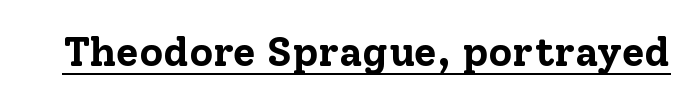
{"serif": "yes", "italic": "no", "bold": "yes", "weight": "bold", "width": "normal", "stroke_contrast": "low", "x_height": "medium", "monospaced": "no", "underline": "yes", "letter_spacing": "normal", "letter_spacing_em": 0.0, "glyph_px": 41}
